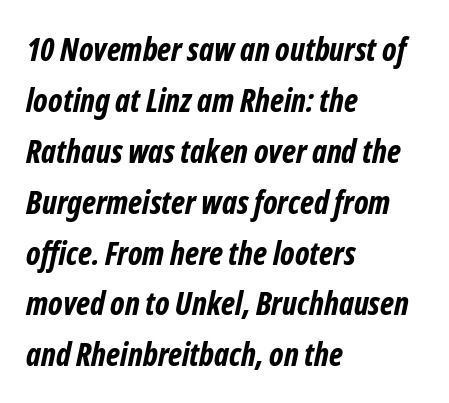
The image shows 32 px bold, condensed sans-serif type; set left-aligned, normal line spacing (1.59x), normal letter spacing, not underlined; low stroke contrast and a medium x-height.
